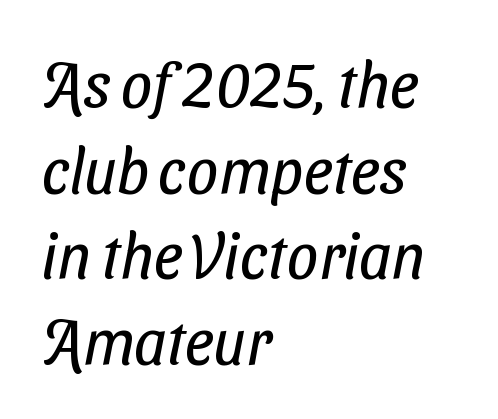
{"serif": "no", "bold": "no", "weight": "regular", "width": "condensed", "stroke_contrast": "low", "x_height": "medium", "monospaced": "no", "underline": "no", "align": "left", "line_spacing": "normal", "line_spacing_ratio": 1.36, "letter_spacing": "normal", "letter_spacing_em": 0.0, "glyph_px": 63}
